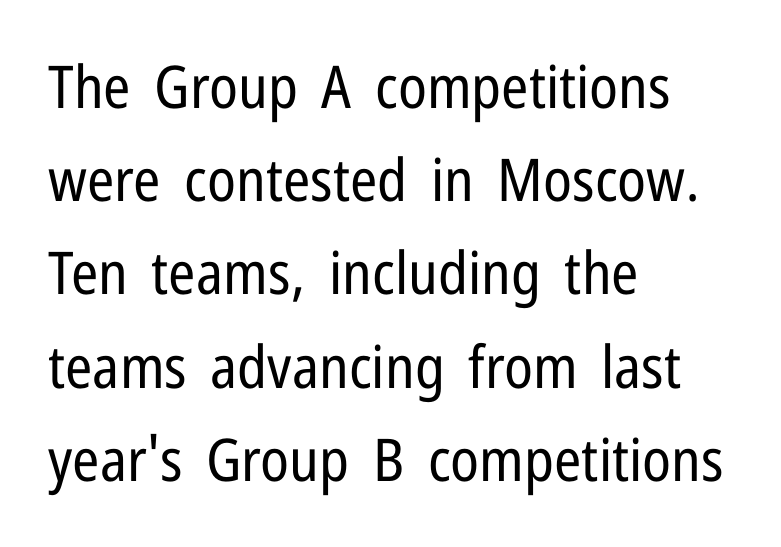
The image shows 59 px regular-weight, condensed sans-serif type, upright; set left-aligned, normal line spacing (1.58x), normal letter spacing, not underlined; low stroke contrast and a medium x-height.
